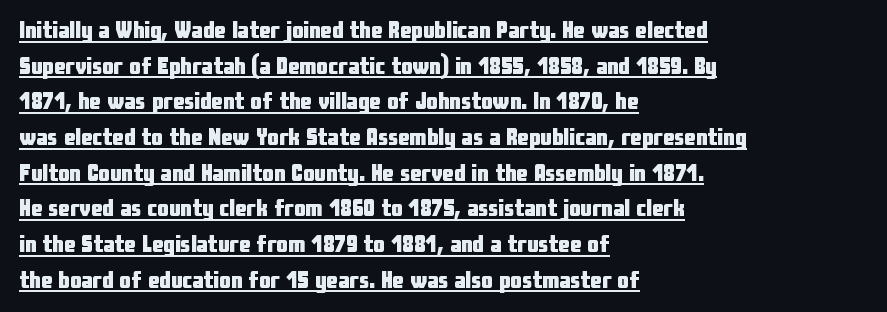
The image shows 23 px bold type, upright; set left-aligned, normal line spacing (1.55x), normal letter spacing, underlined.
